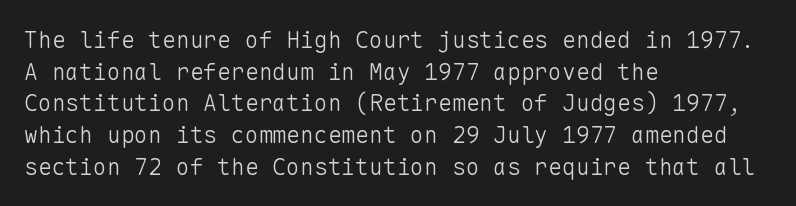
Q: Is the text bold? A: No.
Q: Is the text italic (slanted)? A: No, it is upright.
Q: Is the text underlined? A: No.
Q: How is the paragraph aligned? A: Left-aligned.
Q: Is the spacing between letters normal or unusually wide? A: Normal.
Q: Is the spacing between lines tight, normal or loose? A: Normal.
